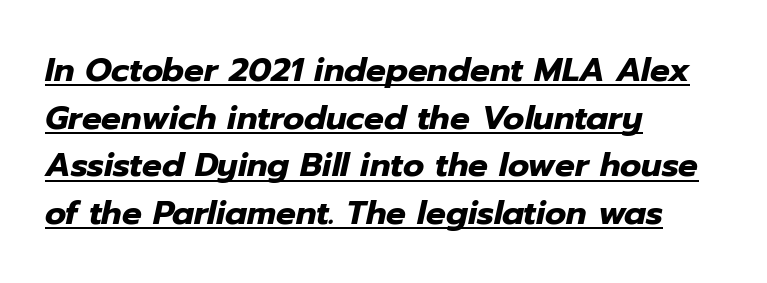
The image shows 33 px heavy type, italic (leaning right); set left-aligned, normal line spacing (1.44x), normal letter spacing, underlined; low stroke contrast and a medium x-height.
